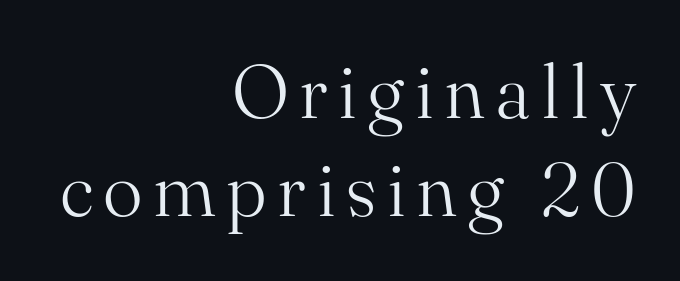
Leading: standard. The passage shown is typed in a proportional face where columns would drift. Descenders are the only things crossing below the line. Italic: no, the glyphs are upright roman. Every row of glyphs terminates at an identical x-position on the right.
